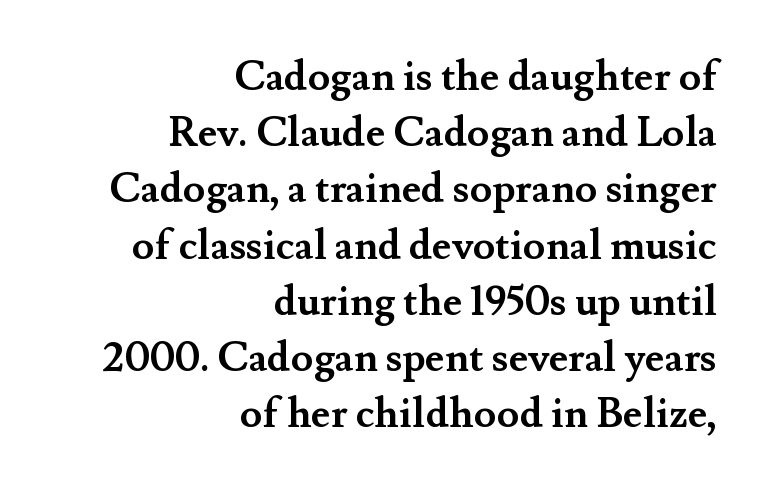
Short and long lines alike share a common ending point at right. These lines carry a lot of weight — the face is fully bold. Tracking here is standard; glyphs follow each other at the usual distance. If you drew a line through each stem, it would be perfectly vertical.
